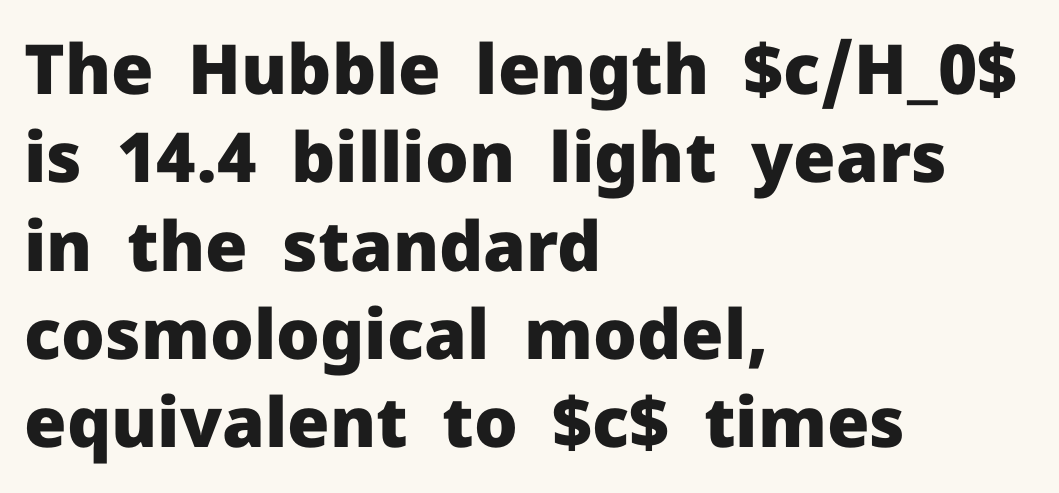
Q: Is the text bold? A: Yes.
Q: Is the text italic (slanted)? A: No, it is upright.
Q: Is the typeface a serif or a sans-serif typeface? A: Sans-serif.
Q: Is the text underlined? A: No.
Q: How is the paragraph aligned? A: Left-aligned.
Q: Is the spacing between letters normal or unusually wide? A: Normal.
Q: Is the spacing between lines tight, normal or loose? A: Normal.
Q: Width (condensed, normal, or wide)? A: Normal.
Q: Stroke contrast? A: Low.
Q: x-height? A: Medium.
Q: Monospaced? A: No.
